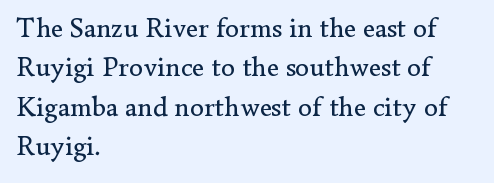
Q: Is the text bold? A: No.
Q: Is the text italic (slanted)? A: No, it is upright.
Q: Is the typeface a serif or a sans-serif typeface? A: Serif.
Q: Is the text underlined? A: No.
Q: How is the paragraph aligned? A: Left-aligned.
Q: Is the spacing between letters normal or unusually wide? A: Normal.
Q: Is the spacing between lines tight, normal or loose? A: Normal.
Q: Width (condensed, normal, or wide)? A: Normal.
Q: Stroke contrast? A: Low.
Q: x-height? A: Small.
Q: Monospaced? A: No.
